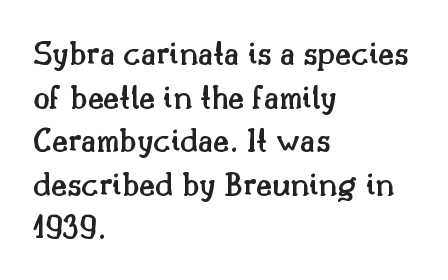
Q: Is the text bold? A: Semi-bold.
Q: Is the text italic (slanted)? A: No, it is upright.
Q: Is the typeface a serif or a sans-serif typeface? A: Serif.
Q: Is the text underlined? A: No.
Q: How is the paragraph aligned? A: Left-aligned.
Q: Is the spacing between letters normal or unusually wide? A: Normal.
Q: Is the spacing between lines tight, normal or loose? A: Normal.
Q: Width (condensed, normal, or wide)? A: Normal.
Q: Stroke contrast? A: Medium.
Q: x-height? A: Small.
Q: Monospaced? A: No.
